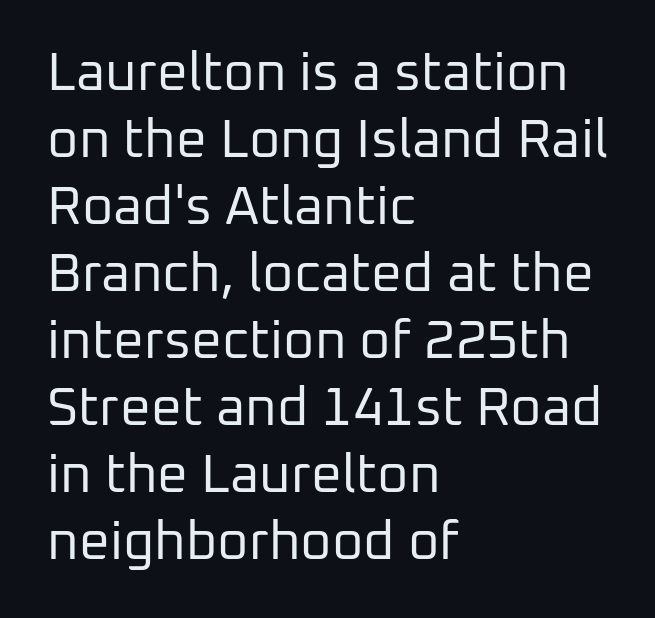
Q: Is the text bold? A: No.
Q: Is the text italic (slanted)? A: No, it is upright.
Q: Is the typeface a serif or a sans-serif typeface? A: Sans-serif.
Q: Is the text underlined? A: No.
Q: How is the paragraph aligned? A: Left-aligned.
Q: Is the spacing between letters normal or unusually wide? A: Normal.
Q: Width (condensed, normal, or wide)? A: Normal.
Q: Stroke contrast? A: Low.
Q: x-height? A: Medium.
Q: Monospaced? A: No.
